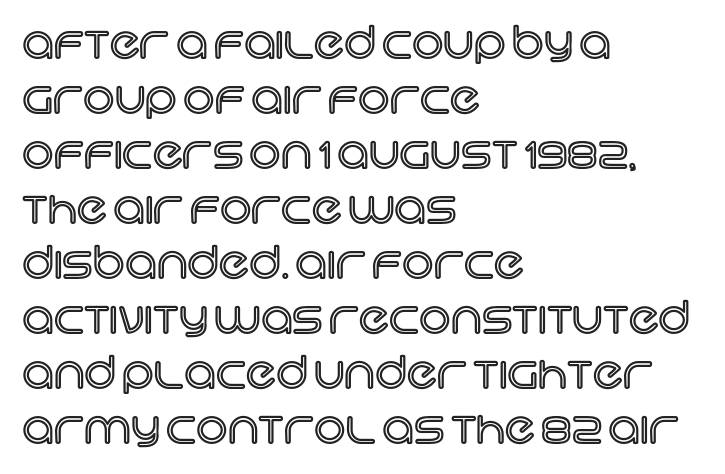
These lines are rendered in a variable-pitch font. Leading: standard. This rendering features lettering with no underline. In CSS terms this would be text-align: left. Students, note that the glyphs here touch the page at normal intervals. Style check: upright.
